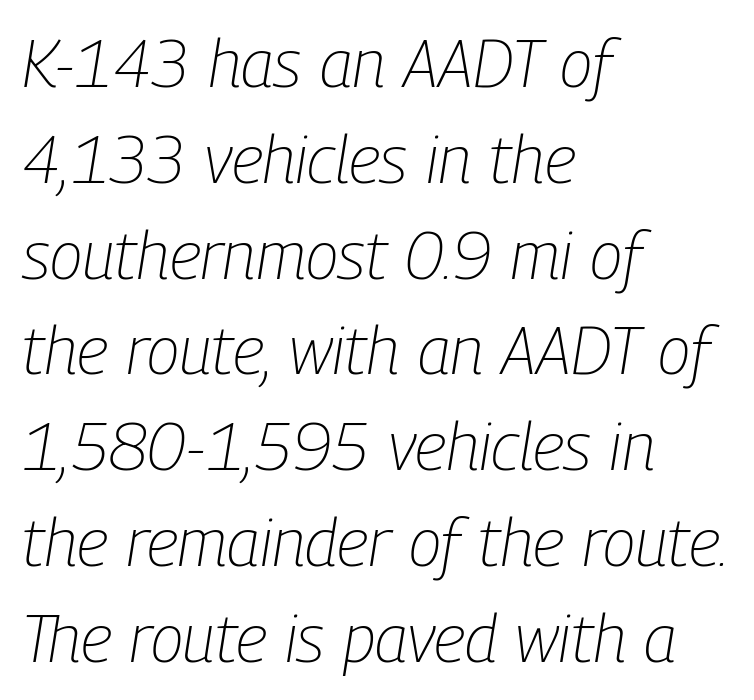
The image shows 67 px light, condensed type, italic (leaning right); set left-aligned, normal line spacing (1.43x), normal letter spacing, not underlined; low stroke contrast and a medium x-height.
